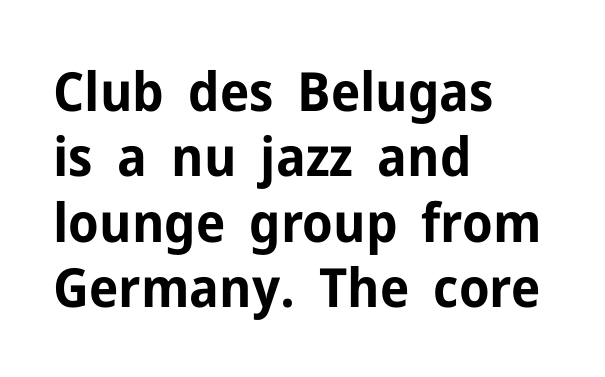
Q: Is the text bold? A: Yes.
Q: Is the text italic (slanted)? A: No, it is upright.
Q: Is the typeface a serif or a sans-serif typeface? A: Sans-serif.
Q: Is the text underlined? A: No.
Q: How is the paragraph aligned? A: Left-aligned.
Q: Is the spacing between letters normal or unusually wide? A: Normal.
Q: Width (condensed, normal, or wide)? A: Normal.
Q: Stroke contrast? A: Low.
Q: x-height? A: Medium.
Q: Monospaced? A: No.
